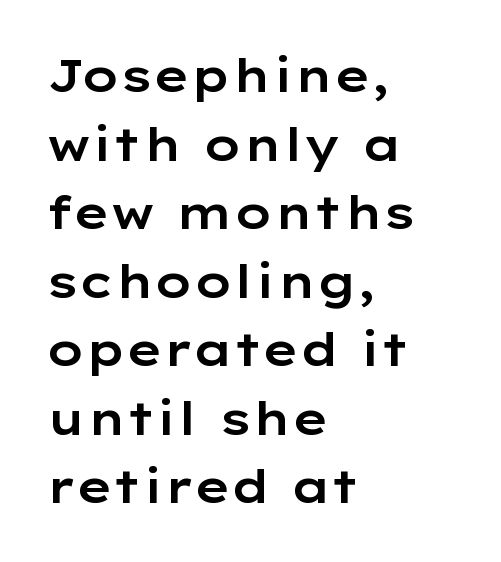
{"serif": "no", "italic": "no", "width": "wide", "stroke_contrast": "low", "x_height": "medium", "monospaced": "no", "underline": "no", "align": "left", "line_spacing": "normal", "line_spacing_ratio": 1.49, "letter_spacing": "normal", "letter_spacing_em": 0.0, "glyph_px": 46}
